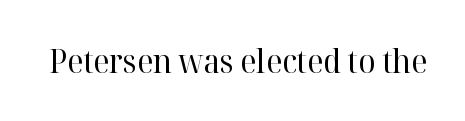
Q: Is the text bold? A: No.
Q: Is the text italic (slanted)? A: No, it is upright.
Q: Is the typeface a serif or a sans-serif typeface? A: Serif.
Q: Is the text underlined? A: No.
Q: Is the spacing between letters normal or unusually wide? A: Normal.
Q: Width (condensed, normal, or wide)? A: Normal.
Q: Stroke contrast? A: High.
Q: x-height? A: Medium.
Q: Monospaced? A: No.
